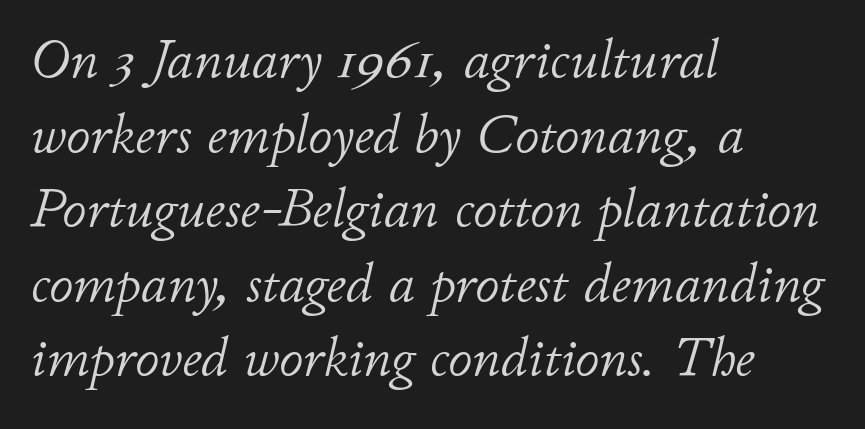
Q: Is the text bold? A: No.
Q: Is the text italic (slanted)? A: Yes, it leans right by about 11 degrees.
Q: Is the text underlined? A: No.
Q: How is the paragraph aligned? A: Left-aligned.
Q: Is the spacing between letters normal or unusually wide? A: Normal.
Q: Is the spacing between lines tight, normal or loose? A: Normal.
Q: Width (condensed, normal, or wide)? A: Normal.
Q: Stroke contrast? A: Low.
Q: x-height? A: Small.
Q: Monospaced? A: No.
